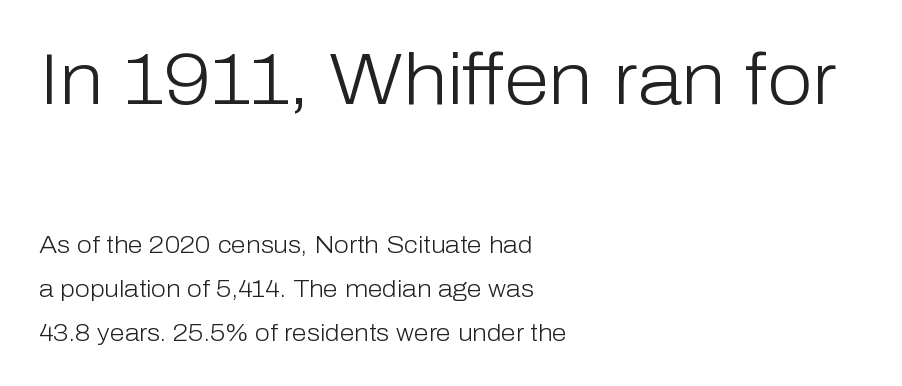
{"serif": "no", "italic": "no", "bold": "no", "weight": "light", "width": "normal", "stroke_contrast": "low", "x_height": "medium", "monospaced": "no", "underline": "no", "align": "left", "line_spacing_ratio": 1.83, "letter_spacing": "normal", "letter_spacing_em": 0.0, "larger_block": "first", "size_ratio": 3.04, "glyph_px": 73}
